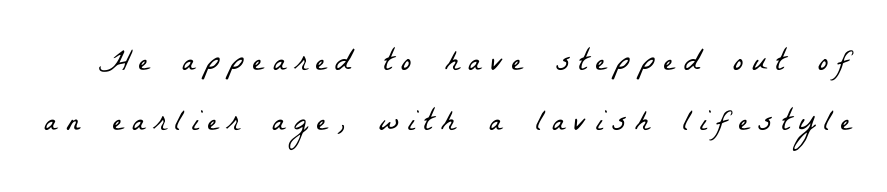
Q: Is the text bold? A: No.
Q: Is the typeface a serif or a sans-serif typeface? A: Serif.
Q: Is the text underlined? A: No.
Q: Is the spacing between letters normal or unusually wide? A: Unusually wide.
Q: Is the spacing between lines tight, normal or loose? A: Loose.
Q: Width (condensed, normal, or wide)? A: Condensed.
Q: Stroke contrast? A: Low.
Q: x-height? A: Medium.
Q: Monospaced? A: No.
